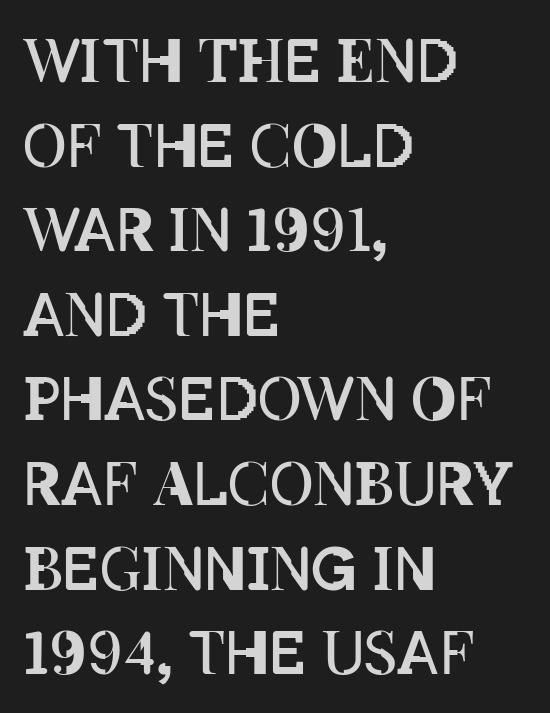
{"italic": "no", "bold": "no", "weight": "regular", "width": "condensed", "stroke_contrast": "low", "x_height": "large", "monospaced": "no", "underline": "no", "align": "left", "line_spacing": "normal", "line_spacing_ratio": 1.41, "letter_spacing": "normal", "letter_spacing_em": 0.0, "glyph_px": 60}
